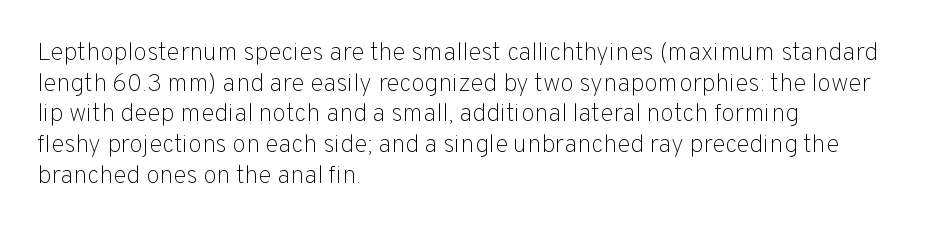
The image shows 25 px text type, upright; set left-aligned, line spacing 1.23x, normal letter spacing, not underlined.
